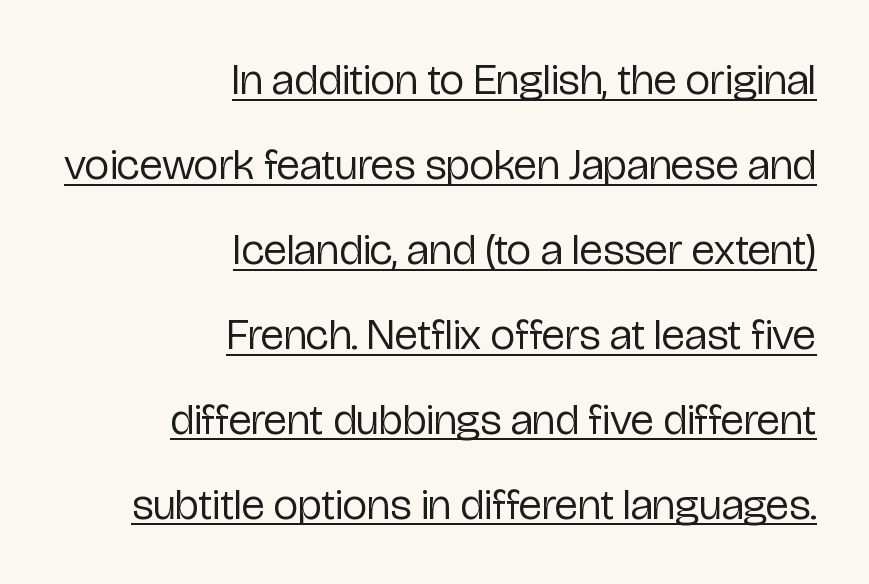
Q: Is the text bold? A: No.
Q: Is the text italic (slanted)? A: No, it is upright.
Q: Is the typeface a serif or a sans-serif typeface? A: Sans-serif.
Q: Is the text underlined? A: Yes.
Q: How is the paragraph aligned? A: Right-aligned.
Q: Is the spacing between letters normal or unusually wide? A: Normal.
Q: Is the spacing between lines tight, normal or loose? A: Loose.
Q: Width (condensed, normal, or wide)? A: Condensed.
Q: Stroke contrast? A: Low.
Q: x-height? A: Medium.
Q: Monospaced? A: No.
